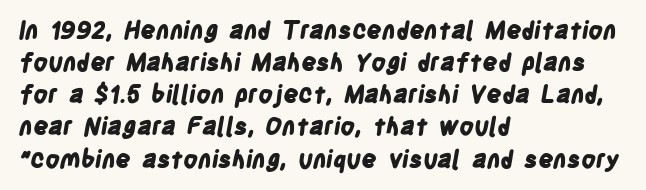
{"bold": "yes", "underline": "no", "align": "left", "line_spacing": "normal", "line_spacing_ratio": 1.34, "letter_spacing": "normal", "letter_spacing_em": 0.0, "glyph_px": 24}
